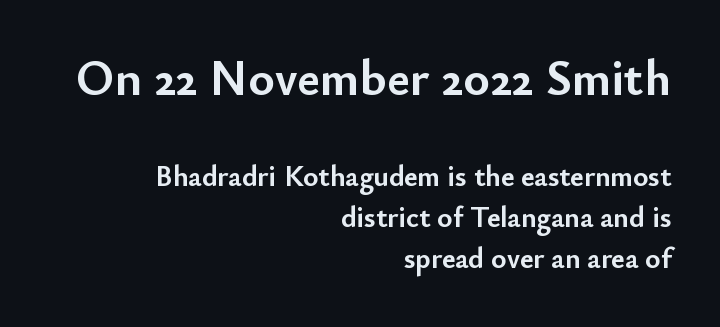
The image shows 50 px semibold sans-serif type, upright; set right-aligned, normal line spacing (1.41x), normal letter spacing, not underlined; the first (top) block is 1.72x larger; low stroke contrast and a small x-height.
